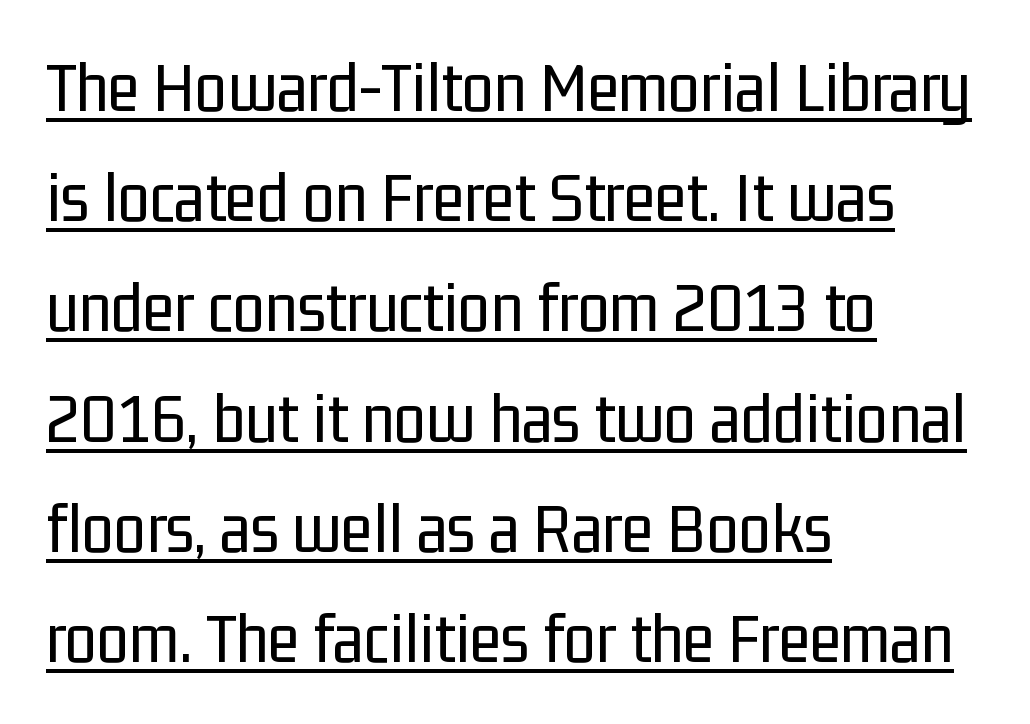
Q: Is the text bold? A: No.
Q: Is the text italic (slanted)? A: No, it is upright.
Q: Is the typeface a serif or a sans-serif typeface? A: Sans-serif.
Q: Is the text underlined? A: Yes.
Q: How is the paragraph aligned? A: Left-aligned.
Q: Is the spacing between letters normal or unusually wide? A: Normal.
Q: Is the spacing between lines tight, normal or loose? A: Normal.
Q: Width (condensed, normal, or wide)? A: Condensed.
Q: Stroke contrast? A: Low.
Q: x-height? A: Medium.
Q: Monospaced? A: No.
